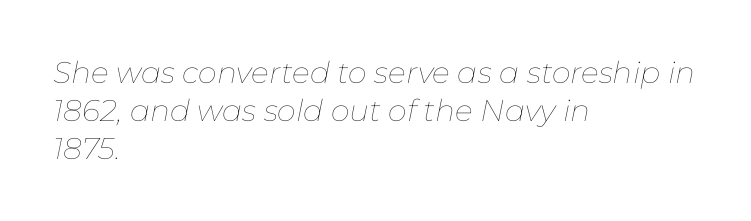
Q: Is the text bold? A: No.
Q: Is the text italic (slanted)? A: Yes, it leans right by about 11 degrees.
Q: Is the text underlined? A: No.
Q: How is the paragraph aligned? A: Left-aligned.
Q: Is the spacing between letters normal or unusually wide? A: Normal.
Q: Is the spacing between lines tight, normal or loose? A: Normal.
Q: Width (condensed, normal, or wide)? A: Normal.
Q: Stroke contrast? A: Low.
Q: x-height? A: Medium.
Q: Monospaced? A: No.
